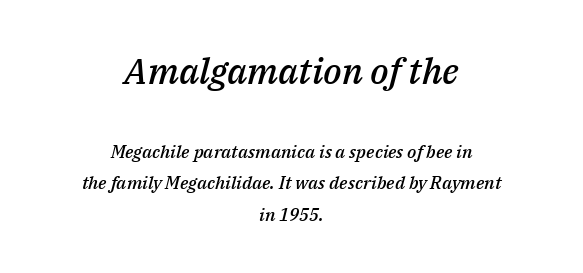
Q: Is the text bold? A: Semi-bold.
Q: Is the text italic (slanted)? A: Yes, it leans right by about 14 degrees.
Q: Is the text underlined? A: No.
Q: How is the paragraph aligned? A: Centered.
Q: Is the spacing between letters normal or unusually wide? A: Normal.
Q: Which block of text is set in a larger size, the first (top) or the second (bottom)? A: The first (top) one.
Q: Width (condensed, normal, or wide)? A: Normal.
Q: Stroke contrast? A: Medium.
Q: x-height? A: Medium.
Q: Monospaced? A: No.
